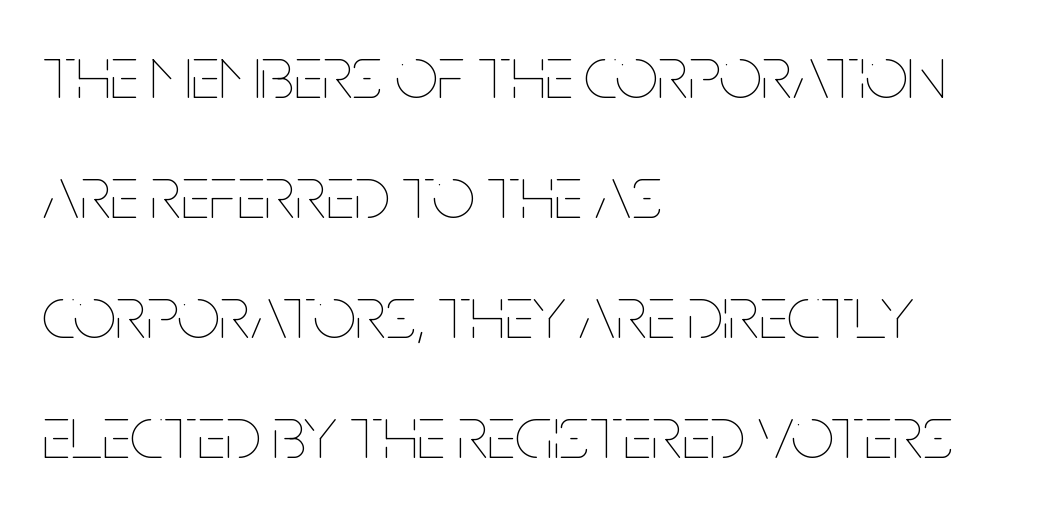
{"italic": "no", "bold": "no", "weight": "thin", "width": "condensed", "stroke_contrast": "low", "x_height": "large", "monospaced": "no", "underline": "no", "align": "left", "line_spacing": "normal", "line_spacing_ratio": 1.6, "letter_spacing": "normal", "letter_spacing_em": 0.0, "glyph_px": 75}
